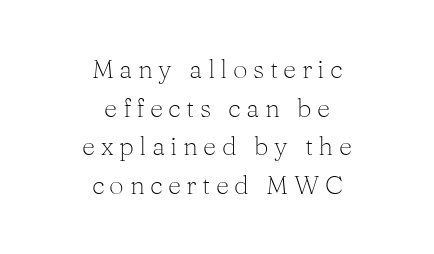
Q: Is the text bold? A: No.
Q: Is the text italic (slanted)? A: No, it is upright.
Q: Is the text underlined? A: No.
Q: How is the paragraph aligned? A: Centered.
Q: Is the spacing between letters normal or unusually wide? A: Unusually wide.
Q: Is the spacing between lines tight, normal or loose? A: Normal.
